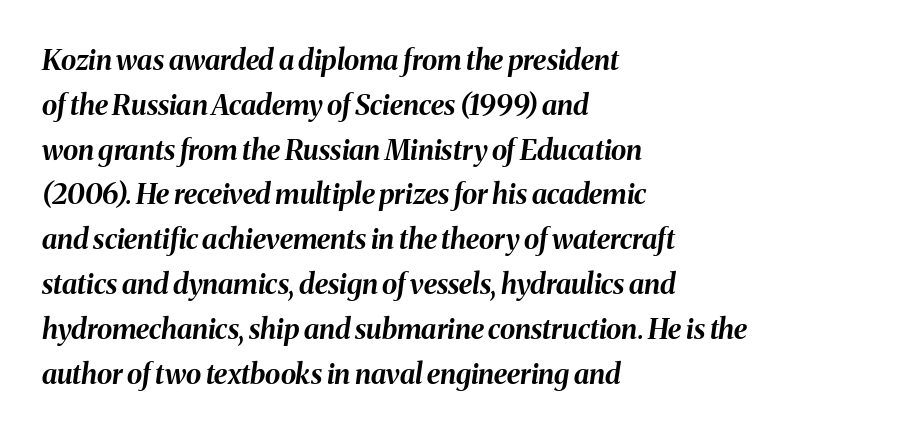
Q: Is the text bold? A: Yes.
Q: Is the text italic (slanted)? A: Yes, it leans right by about 8 degrees.
Q: Is the text underlined? A: No.
Q: How is the paragraph aligned? A: Left-aligned.
Q: Is the spacing between letters normal or unusually wide? A: Normal.
Q: Is the spacing between lines tight, normal or loose? A: Normal.
Q: Width (condensed, normal, or wide)? A: Normal.
Q: Stroke contrast? A: Medium.
Q: x-height? A: Medium.
Q: Monospaced? A: No.
